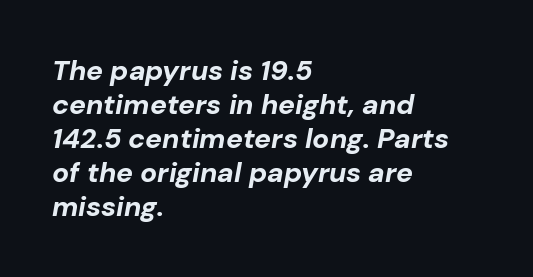
{"italic": "yes", "lean": "right", "slant_degrees": 10, "bold": "yes", "weight": "bold", "width": "normal", "stroke_contrast": "low", "x_height": "medium", "monospaced": "no", "underline": "no", "align": "left", "line_spacing_ratio": 1.21, "letter_spacing": "normal", "letter_spacing_em": 0.0, "glyph_px": 28}
